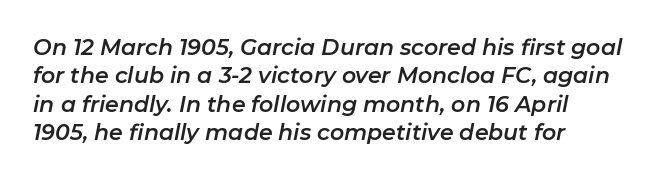
Q: Is the text italic (slanted)? A: Yes, it leans right by about 11 degrees.
Q: Is the text underlined? A: No.
Q: How is the paragraph aligned? A: Left-aligned.
Q: Is the spacing between letters normal or unusually wide? A: Normal.
Q: Is the spacing between lines tight, normal or loose? A: Normal.
